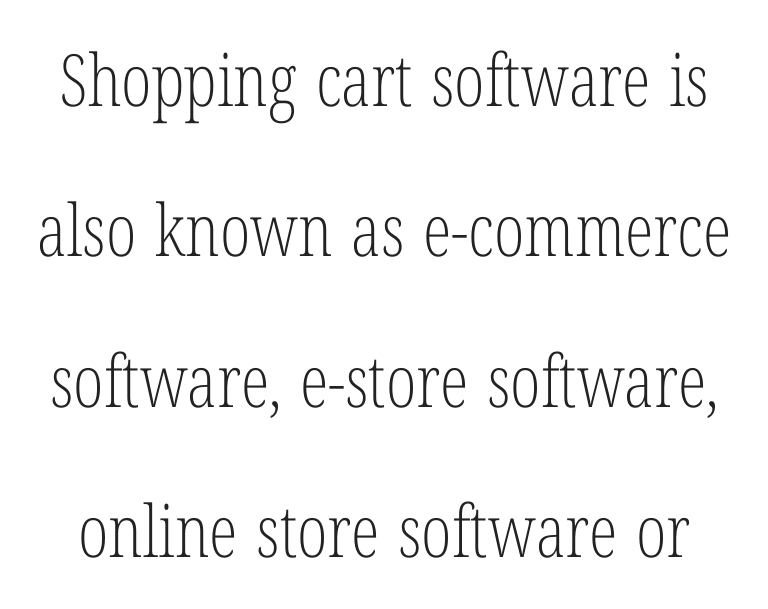
{"serif": "yes", "italic": "no", "bold": "no", "weight": "light", "width": "condensed", "stroke_contrast": "low", "x_height": "medium", "monospaced": "no", "underline": "no", "line_spacing": "loose", "line_spacing_ratio": 2.09, "letter_spacing": "normal", "letter_spacing_em": 0.0, "glyph_px": 72}
